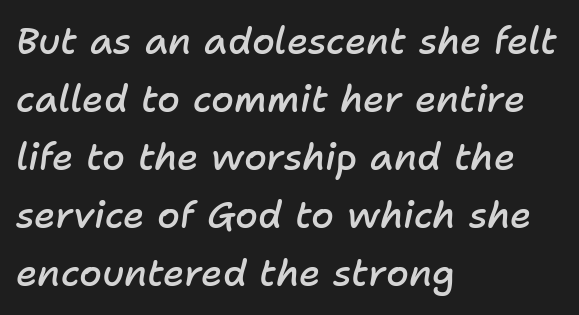
{"italic": "yes", "lean": "right", "slant_degrees": 11, "bold": "semi", "weight": "semibold", "width": "normal", "stroke_contrast": "low", "x_height": "medium", "monospaced": "no", "underline": "no", "align": "left", "line_spacing": "normal", "line_spacing_ratio": 1.57, "letter_spacing": "normal", "letter_spacing_em": 0.0, "glyph_px": 37}
